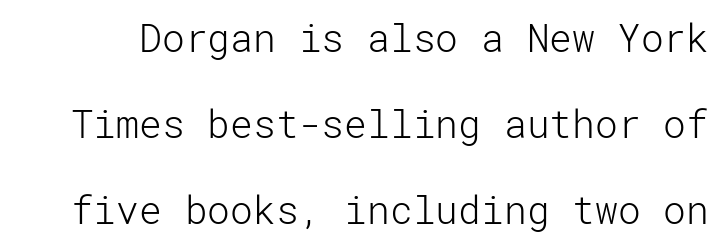
The image shows 38 px light sans-serif type, upright; set loose line spacing (2.26x), normal letter spacing, not underlined; low stroke contrast and a medium x-height.
